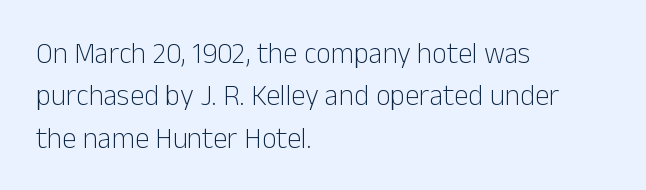
Q: Is the text bold? A: No.
Q: Is the text italic (slanted)? A: No, it is upright.
Q: Is the typeface a serif or a sans-serif typeface? A: Sans-serif.
Q: Is the text underlined? A: No.
Q: How is the paragraph aligned? A: Left-aligned.
Q: Is the spacing between letters normal or unusually wide? A: Normal.
Q: Is the spacing between lines tight, normal or loose? A: Normal.
Q: Width (condensed, normal, or wide)? A: Normal.
Q: Stroke contrast? A: Low.
Q: x-height? A: Medium.
Q: Monospaced? A: No.
